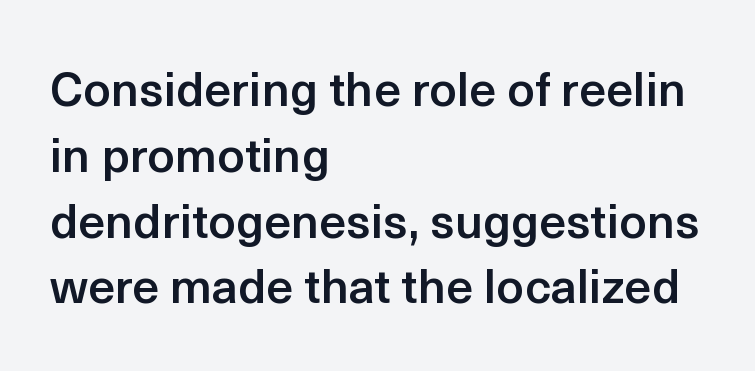
A bare baseline throughout the passage. How are the letters spaced? Ordinarily, with no added tracking. Proportional: the letters do not fall into vertical columns. The rag falls on the right side of this text block.
